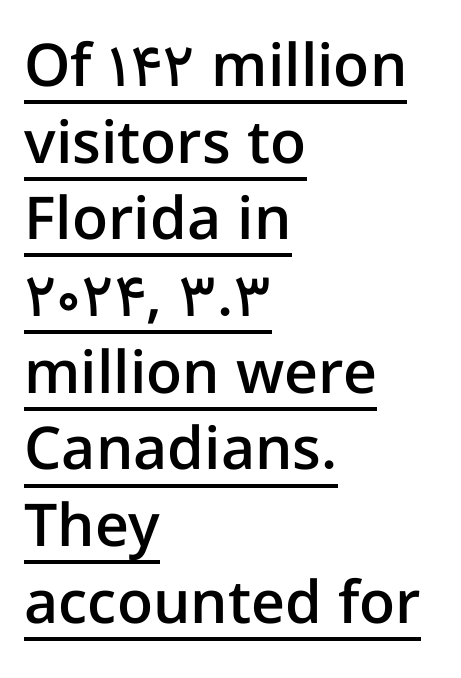
{"serif": "no", "italic": "no", "bold": "semi", "weight": "semibold", "width": "normal", "stroke_contrast": "low", "x_height": "medium", "monospaced": "no", "underline": "yes", "align": "left", "line_spacing": "normal", "line_spacing_ratio": 1.3, "letter_spacing": "normal", "letter_spacing_em": 0.0, "glyph_px": 59}
